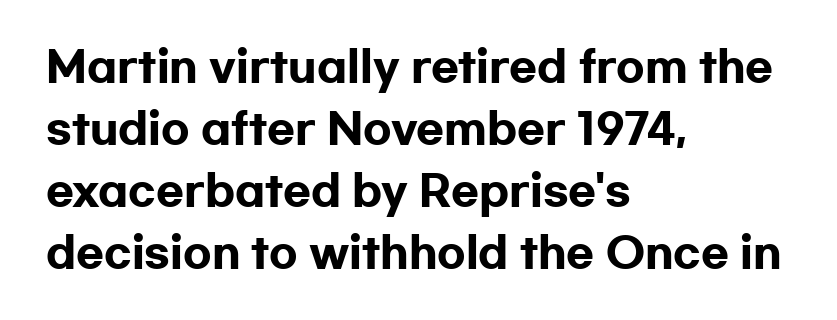
Q: Is the text bold? A: Yes.
Q: Is the text italic (slanted)? A: No, it is upright.
Q: Is the typeface a serif or a sans-serif typeface? A: Sans-serif.
Q: Is the text underlined? A: No.
Q: How is the paragraph aligned? A: Left-aligned.
Q: Is the spacing between letters normal or unusually wide? A: Normal.
Q: Is the spacing between lines tight, normal or loose? A: Normal.
Q: Width (condensed, normal, or wide)? A: Wide.
Q: Stroke contrast? A: Low.
Q: x-height? A: Medium.
Q: Monospaced? A: No.
